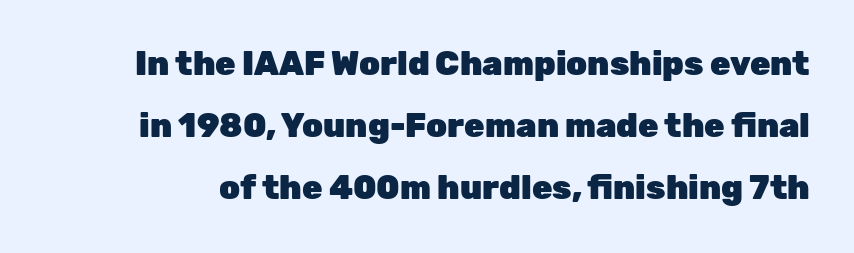
The sample has been set heavy, in full bold. Looks like regular typesetting: each glyph gets only the width it needs. Characters follow at the spacing the type designer built in. The foot of each line stays bare and open.
